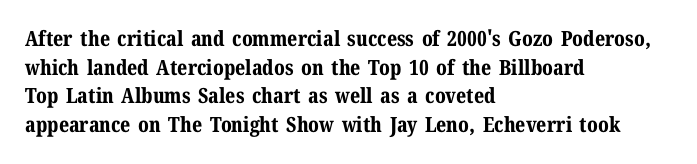
Q: Is the text bold? A: Yes.
Q: Is the text italic (slanted)? A: No, it is upright.
Q: Is the text underlined? A: No.
Q: How is the paragraph aligned? A: Left-aligned.
Q: Is the spacing between letters normal or unusually wide? A: Normal.
Q: Is the spacing between lines tight, normal or loose? A: Normal.
